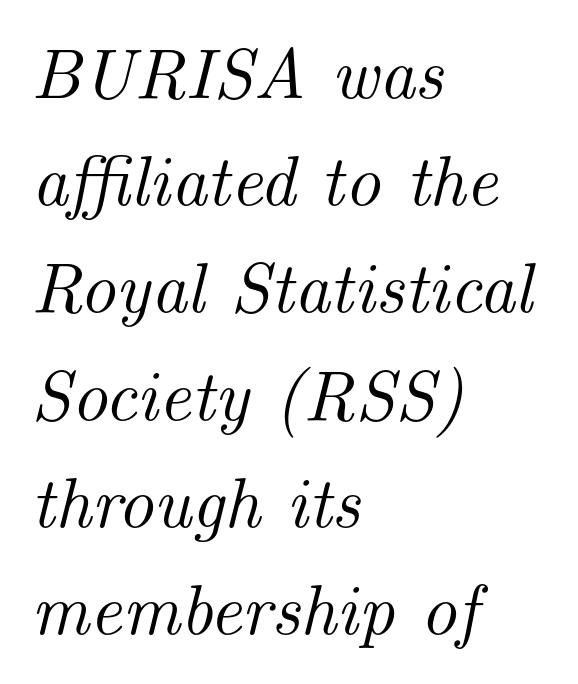
Q: Is the text italic (slanted)? A: Yes, it leans right by about 14 degrees.
Q: Is the typeface a serif or a sans-serif typeface? A: Serif.
Q: Is the text underlined? A: No.
Q: How is the paragraph aligned? A: Left-aligned.
Q: Is the spacing between letters normal or unusually wide? A: Normal.
Q: Is the spacing between lines tight, normal or loose? A: Normal.
Q: Width (condensed, normal, or wide)? A: Normal.
Q: Stroke contrast? A: Medium.
Q: x-height? A: Small.
Q: Monospaced? A: No.
